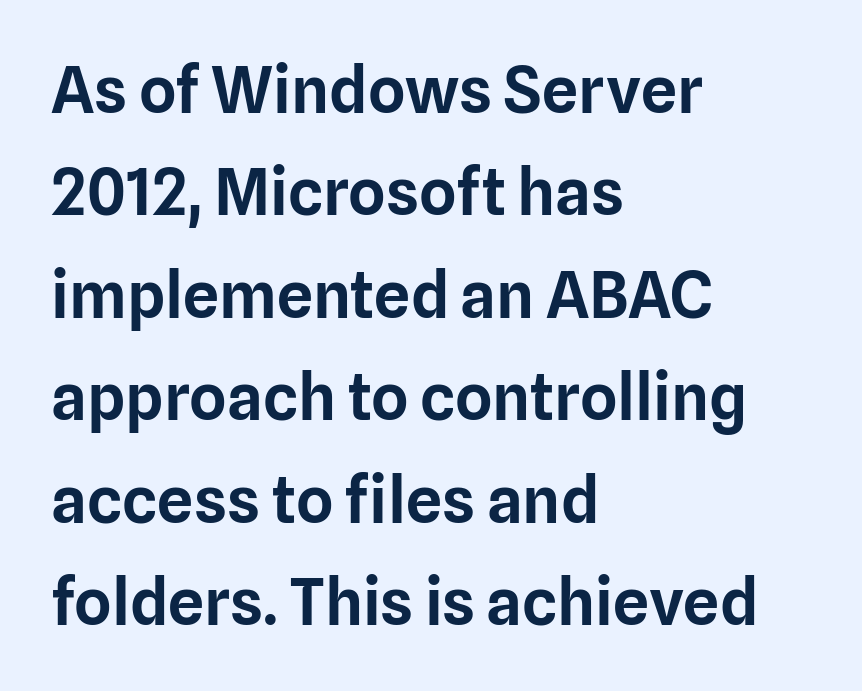
Are there feet on the stems? There aren't — it's a sans. Vertical spacing — default. Designer's note — italics off, roman on. How are the letters spaced? Ordinarily, with no added tracking.
